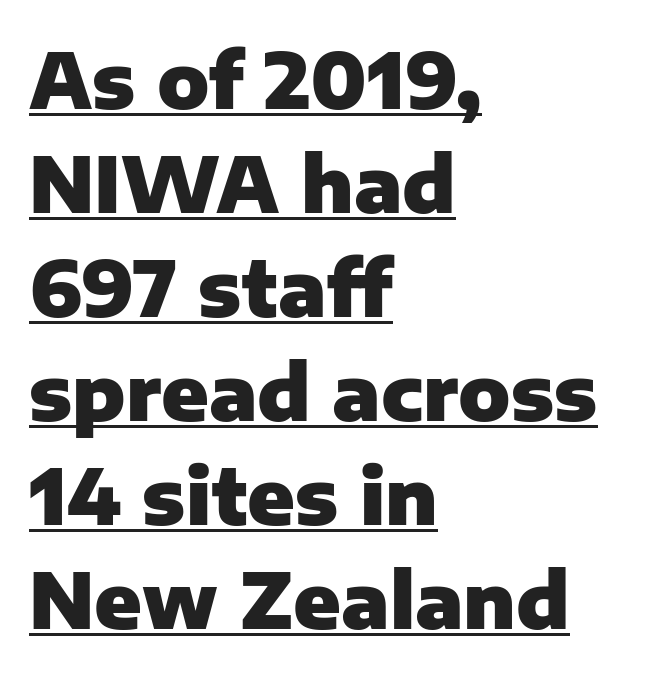
Q: Is the text bold? A: Yes.
Q: Is the text italic (slanted)? A: No, it is upright.
Q: Is the typeface a serif or a sans-serif typeface? A: Sans-serif.
Q: Is the text underlined? A: Yes.
Q: How is the paragraph aligned? A: Left-aligned.
Q: Is the spacing between letters normal or unusually wide? A: Normal.
Q: Is the spacing between lines tight, normal or loose? A: Normal.
Q: Width (condensed, normal, or wide)? A: Normal.
Q: Stroke contrast? A: Low.
Q: x-height? A: Medium.
Q: Monospaced? A: No.
